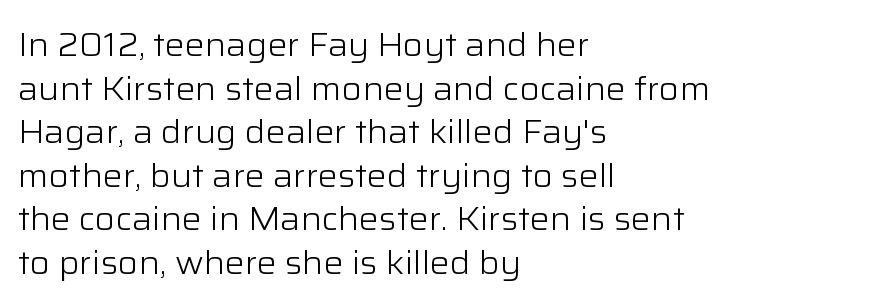
{"serif": "no", "italic": "no", "bold": "no", "weight": "light", "width": "normal", "stroke_contrast": "low", "x_height": "medium", "monospaced": "no", "underline": "no", "align": "left", "line_spacing": "normal", "line_spacing_ratio": 1.32, "letter_spacing": "normal", "letter_spacing_em": 0.0, "glyph_px": 33}
